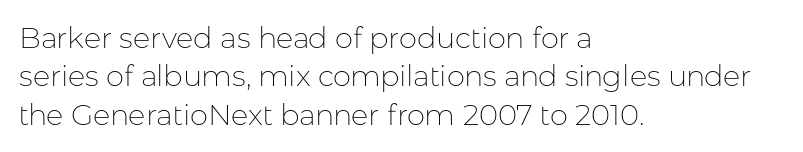
The compositor pushed each line to the left boundary. The type sits square on the baseline with zero lean. Looks like regular typesetting: each glyph gets only the width it needs. Type style note: lacks serifs. The foot of each line stays bare and open.
